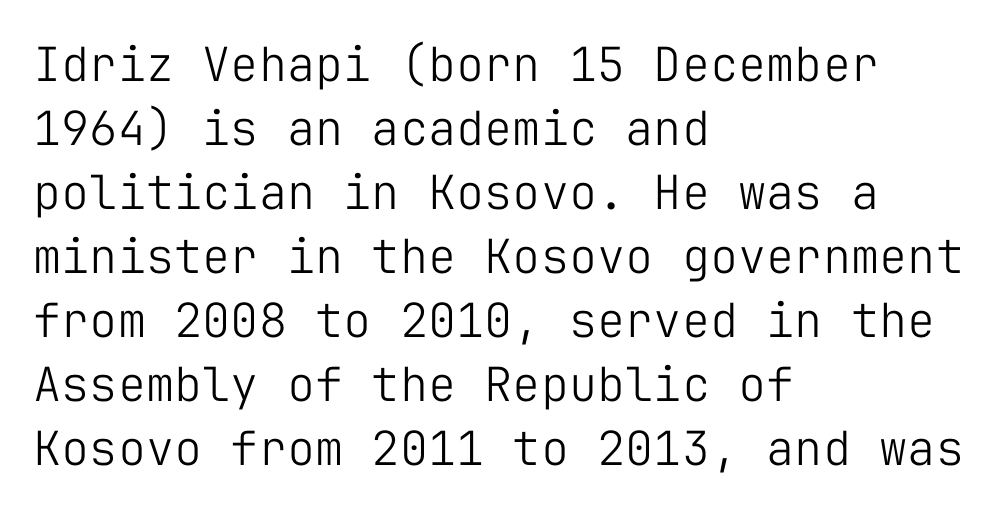
The designer went with a sans here, leaving each stem footless. Normally led — the rows are evenly, conventionally spaced. Stems here are at most as thick as an everyday book face. Check under the words: just untouched page. The lines in this sample share a left origin and differ only in where they stop. Words appear dense and cohesive because spacing is normal.
